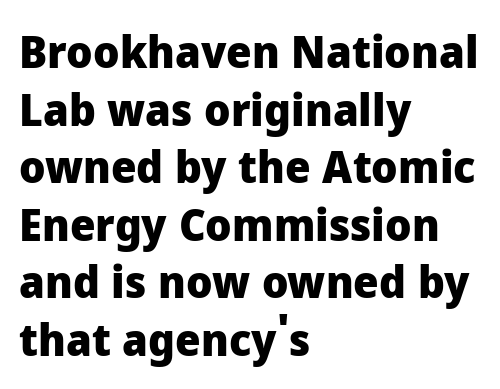
{"serif": "no", "italic": "no", "bold": "yes", "weight": "heavy", "width": "normal", "stroke_contrast": "low", "x_height": "medium", "monospaced": "no", "underline": "no", "align": "left", "line_spacing": "normal", "line_spacing_ratio": 1.28, "letter_spacing": "normal", "letter_spacing_em": 0.0, "glyph_px": 45}
